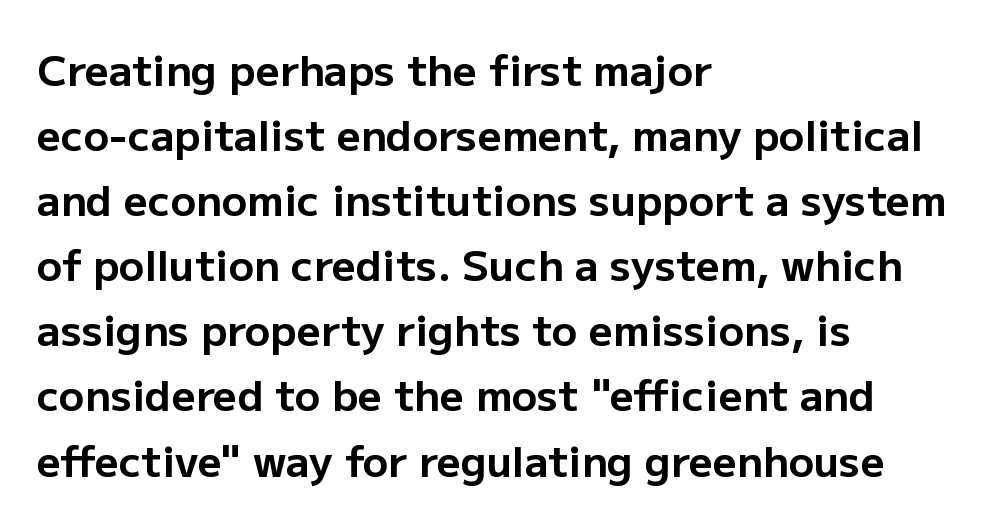
Q: Is the text bold? A: Yes.
Q: Is the text italic (slanted)? A: No, it is upright.
Q: Is the typeface a serif or a sans-serif typeface? A: Sans-serif.
Q: Is the text underlined? A: No.
Q: How is the paragraph aligned? A: Left-aligned.
Q: Is the spacing between letters normal or unusually wide? A: Normal.
Q: Is the spacing between lines tight, normal or loose? A: Normal.
Q: Width (condensed, normal, or wide)? A: Normal.
Q: Stroke contrast? A: Low.
Q: x-height? A: Medium.
Q: Monospaced? A: No.
